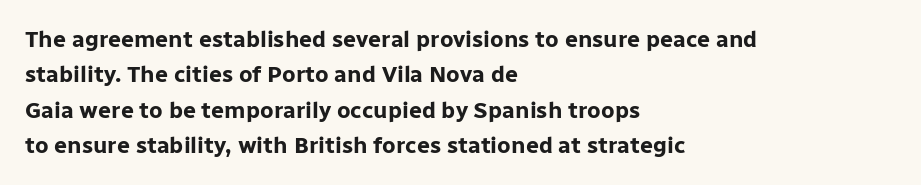
The strip under each line holds only bare page. The designer left line spacing at the default. Typeset ragged right — the left edge is the straight one. Heavy-handed strokes throughout: this text is bold.
